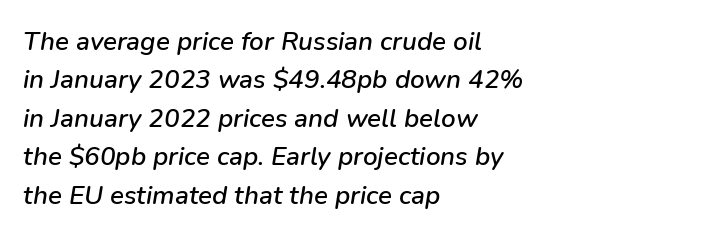
There's an unmistakable incline to the writing here. The paragraph has a hard left edge and a soft right edge. The line-height multiplier appears to be the usual default. The line texture is even and compact thanks to regular tracking. Honestly, there is no underline to notice here at all.
